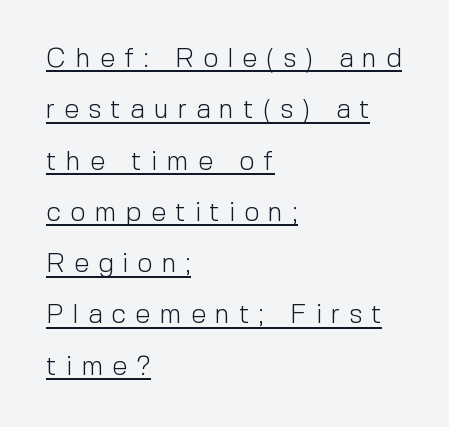
{"italic": "no", "bold": "no", "underline": "yes", "align": "left", "line_spacing": "loose", "line_spacing_ratio": 1.9, "letter_spacing": "wide", "letter_spacing_em": 0.34, "glyph_px": 27}
